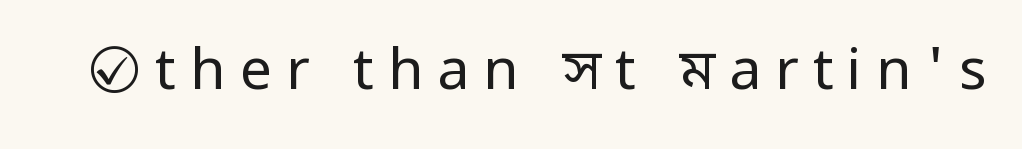
{"serif": "no", "italic": "no", "bold": "no", "weight": "regular", "width": "condensed", "stroke_contrast": "low", "x_height": "large", "monospaced": "no", "underline": "no", "letter_spacing": "wide", "letter_spacing_em": 0.25, "glyph_px": 57}
